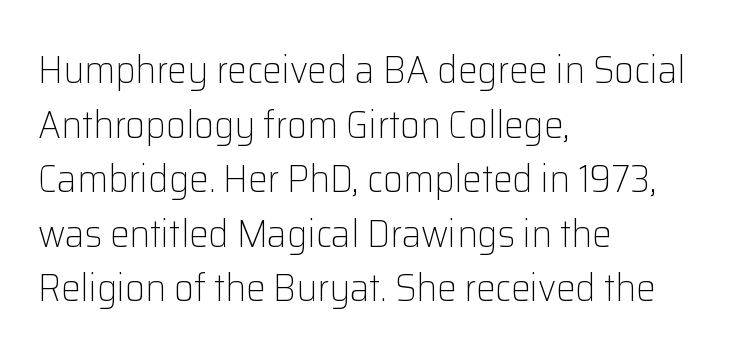
The image shows 39 px light sans-serif type, upright; set left-aligned, normal line spacing (1.4x), normal letter spacing, not underlined; low stroke contrast and a medium x-height.
